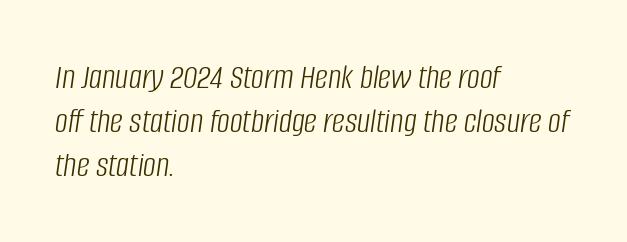
Q: Is the text bold? A: No.
Q: Is the text italic (slanted)? A: Yes, it leans right by about 8 degrees.
Q: Is the text underlined? A: No.
Q: How is the paragraph aligned? A: Left-aligned.
Q: Is the spacing between letters normal or unusually wide? A: Normal.
Q: Width (condensed, normal, or wide)? A: Condensed.
Q: Stroke contrast? A: Low.
Q: x-height? A: Large.
Q: Monospaced? A: No.
